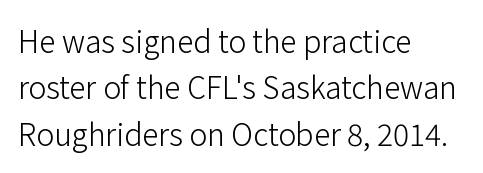
The image shows 30 px light sans-serif type, upright; set left-aligned, normal line spacing (1.55x), normal letter spacing, not underlined; low stroke contrast and a medium x-height.
